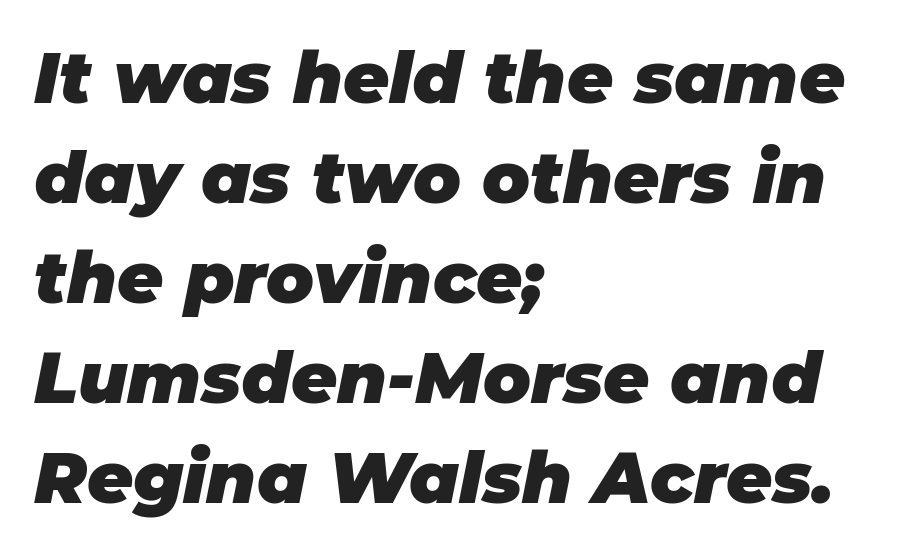
{"italic": "yes", "lean": "right", "slant_degrees": 11, "bold": "yes", "weight": "heavy", "width": "normal", "stroke_contrast": "low", "x_height": "large", "monospaced": "no", "underline": "no", "align": "left", "line_spacing": "normal", "line_spacing_ratio": 1.41, "letter_spacing": "normal", "letter_spacing_em": 0.0, "glyph_px": 71}
